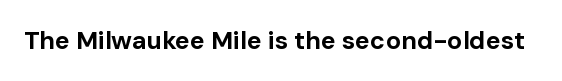
The image shows 25 px bold type, upright; set normal letter spacing, not underlined.
